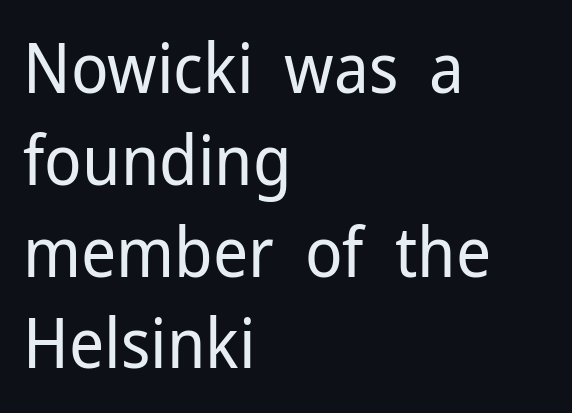
The image shows 69 px regular-weight sans-serif type, upright; set left-aligned, normal line spacing (1.33x), normal letter spacing, not underlined; low stroke contrast and a medium x-height.
